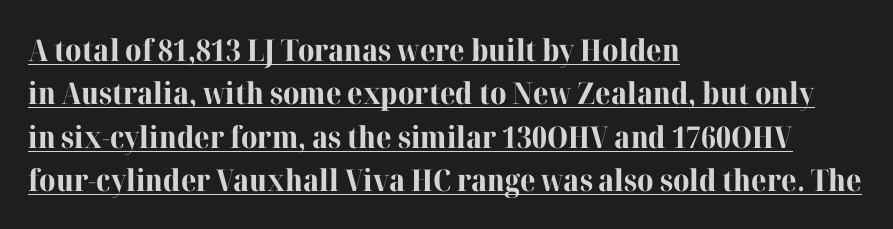
{"serif": "yes", "italic": "no", "bold": "yes", "weight": "bold", "width": "normal", "stroke_contrast": "high", "x_height": "medium", "monospaced": "no", "underline": "yes", "align": "left", "line_spacing": "normal", "line_spacing_ratio": 1.45, "letter_spacing": "normal", "letter_spacing_em": 0.0, "glyph_px": 30}
